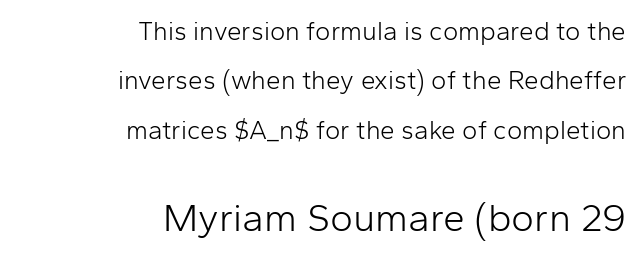
The image shows 39 px light sans-serif type, upright; set right-aligned, loose line spacing (1.9x), normal letter spacing, not underlined; the second (bottom) block is 1.5x larger; low stroke contrast and a medium x-height.
